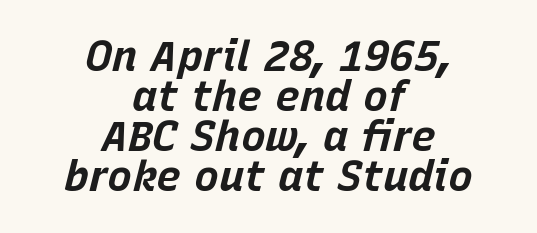
The image shows 42 px bold type, italic (leaning right); set centered, tight line spacing (0.95x), normal letter spacing, not underlined; low stroke contrast and a large x-height.
